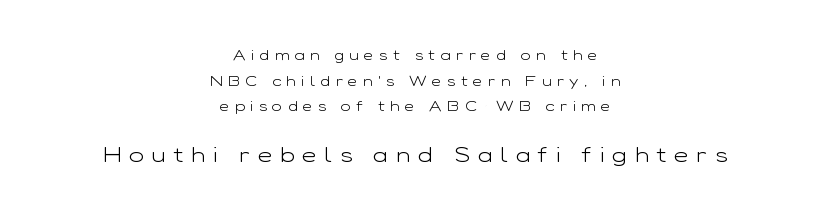
Q: Is the text bold? A: No.
Q: Is the text italic (slanted)? A: No, it is upright.
Q: Is the text underlined? A: No.
Q: How is the paragraph aligned? A: Centered.
Q: Is the spacing between letters normal or unusually wide? A: Unusually wide.
Q: Which block of text is set in a larger size, the first (top) or the second (bottom)? A: The second (bottom) one.
